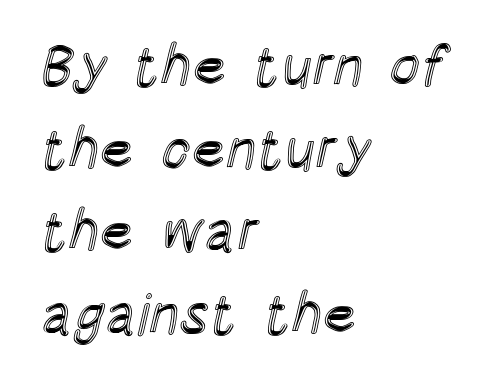
The face used here is proportionally spaced, like ordinary book or web type. Underlining? Definitely not there. Inter-character spacing is left at the font's built-in metrics.
